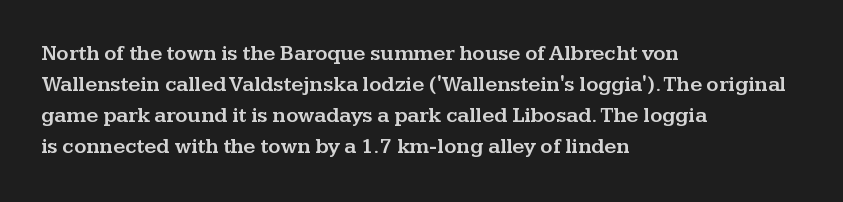
Does the copy run flush right? No — it runs flush left. The specimen reads as upright at a glance. Between one letter and the next there's only the usual sliver of space. The designer left line spacing at the default.
